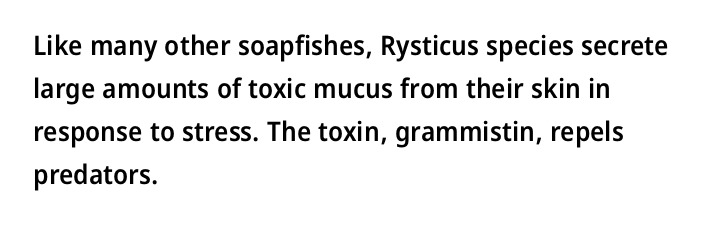
{"italic": "no", "bold": "semi", "underline": "no", "align": "left", "line_spacing": "normal", "line_spacing_ratio": 1.59, "letter_spacing": "normal", "letter_spacing_em": 0.0, "glyph_px": 27}
